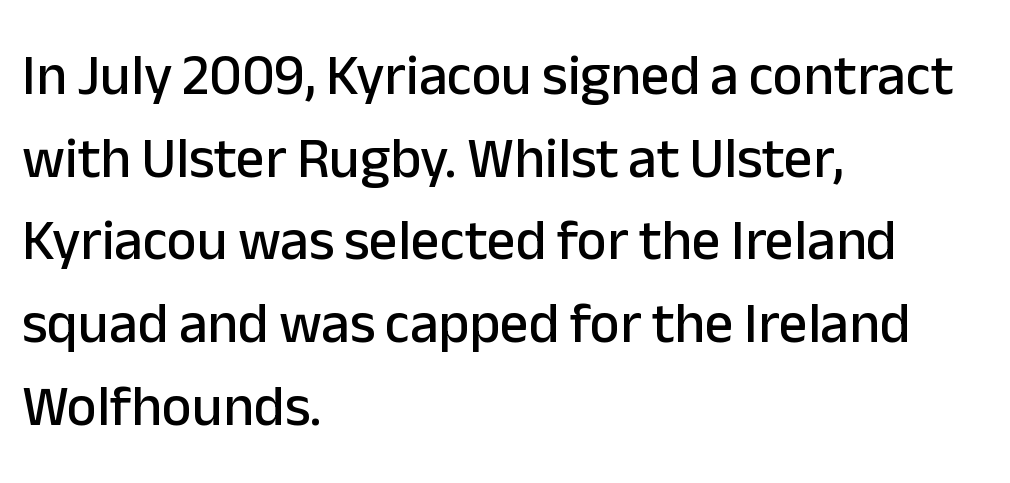
{"serif": "no", "italic": "no", "width": "normal", "stroke_contrast": "low", "x_height": "medium", "monospaced": "no", "underline": "no", "align": "left", "line_spacing": "normal", "line_spacing_ratio": 1.45, "letter_spacing": "normal", "letter_spacing_em": 0.0, "glyph_px": 57}
